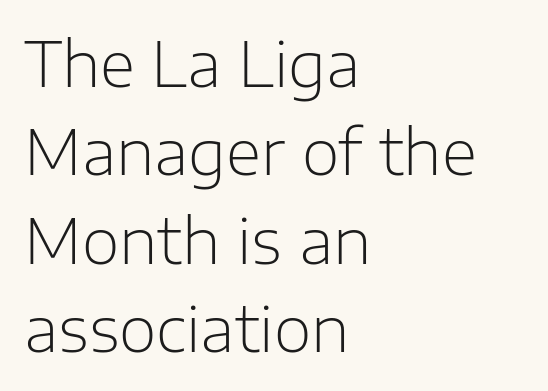
The image shows 61 px light sans-serif type, upright; set left-aligned, normal line spacing (1.45x), normal letter spacing, not underlined; low stroke contrast and a medium x-height.
